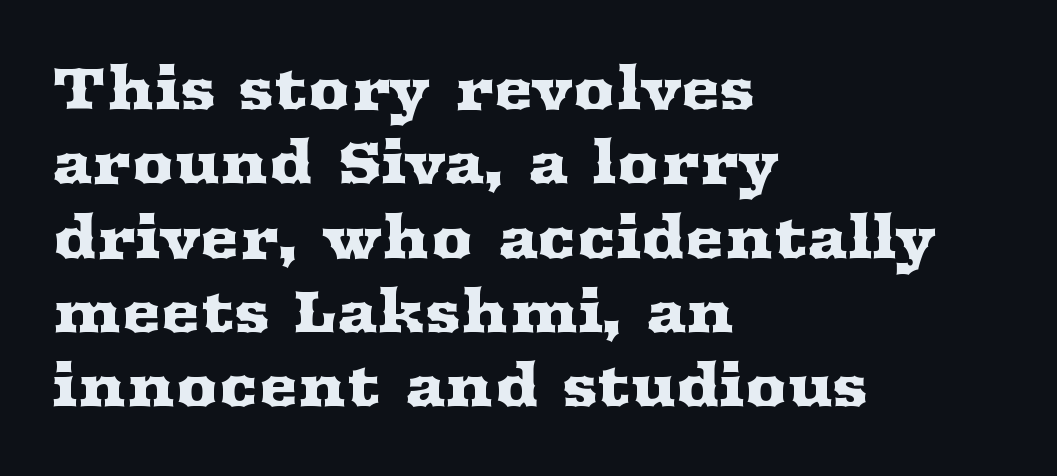
The space between consecutive lines is moderate. Are there feet on the stems? There are — it's a serif. Every row of glyphs begins at an identical x-position on the left. No extra tracking has been applied to these lines.
